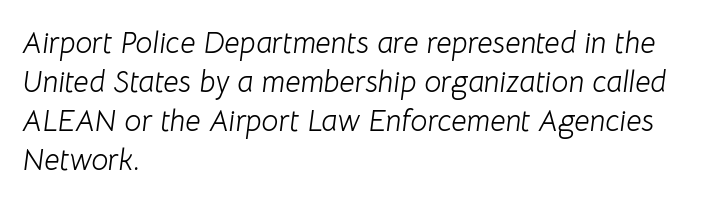
{"italic": "yes", "lean": "right", "slant_degrees": 8, "bold": "no", "weight": "light", "width": "normal", "stroke_contrast": "low", "x_height": "medium", "monospaced": "no", "underline": "no", "align": "left", "line_spacing": "normal", "line_spacing_ratio": 1.3, "letter_spacing": "normal", "letter_spacing_em": 0.0, "glyph_px": 30}
